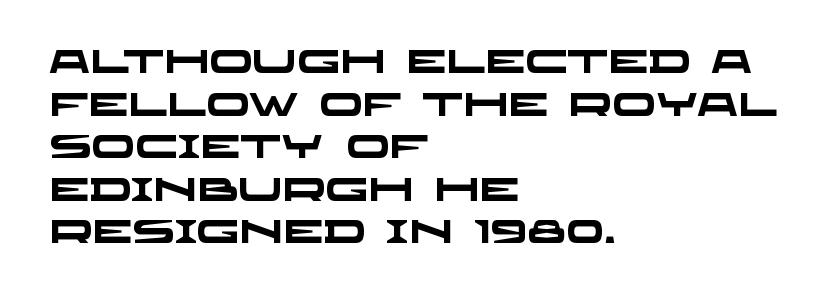
Q: Is the text bold? A: Yes.
Q: Is the typeface a serif or a sans-serif typeface? A: Sans-serif.
Q: Is the text underlined? A: No.
Q: How is the paragraph aligned? A: Left-aligned.
Q: Is the spacing between letters normal or unusually wide? A: Normal.
Q: Is the spacing between lines tight, normal or loose? A: Normal.
Q: Width (condensed, normal, or wide)? A: Wide.
Q: Stroke contrast? A: Low.
Q: x-height? A: Large.
Q: Monospaced? A: No.
